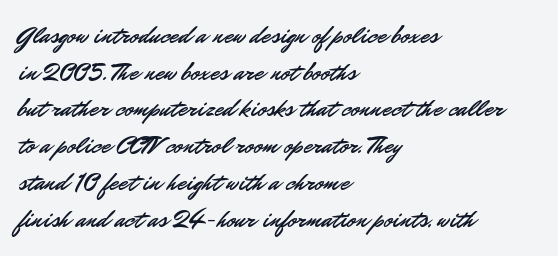
The tracking reads as untouched default to a designer's eye. Vertical spacing — default. All the whitespace from short lines collects on the right. Bare-footed words on every line.
